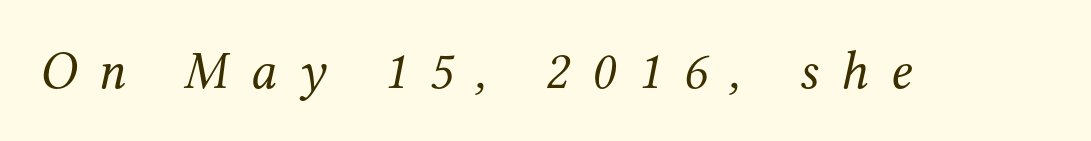
Q: Is the text bold? A: No.
Q: Is the text italic (slanted)? A: Yes, it leans right by about 12 degrees.
Q: Is the typeface a serif or a sans-serif typeface? A: Serif.
Q: Is the text underlined? A: No.
Q: Is the spacing between letters normal or unusually wide? A: Unusually wide.
Q: Width (condensed, normal, or wide)? A: Normal.
Q: Stroke contrast? A: Medium.
Q: x-height? A: Medium.
Q: Monospaced? A: No.
